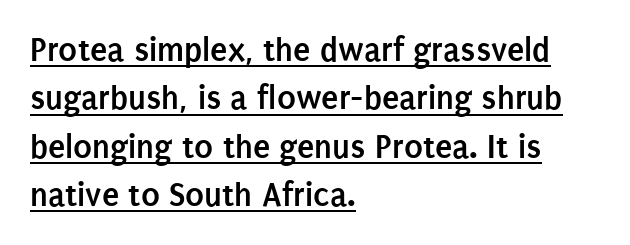
{"serif": "no", "italic": "no", "bold": "yes", "weight": "semibold", "width": "condensed", "stroke_contrast": "low", "x_height": "large", "monospaced": "no", "underline": "yes", "align": "left", "line_spacing": "normal", "line_spacing_ratio": 1.38, "letter_spacing": "normal", "letter_spacing_em": 0.0, "glyph_px": 35}
